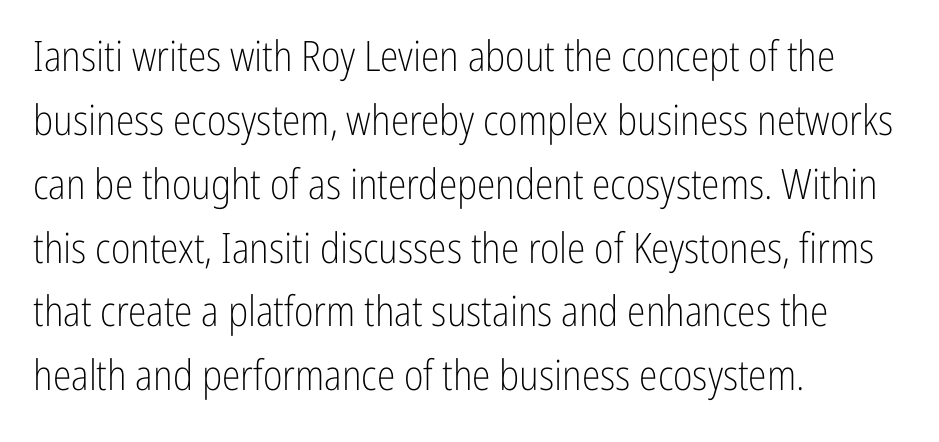
The block of text has a typical density, with ordinary space between rows. Think of a printed novel: that variable character pitch is what you see here. The strip under each line holds only bare page. Is the letter spacing exaggerated? No — it looks like the ordinary default.
